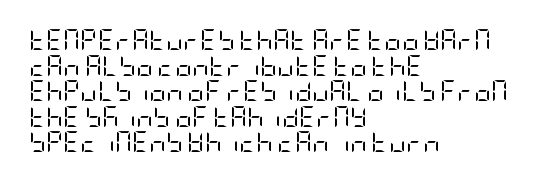
{"italic": "no", "bold": "no", "underline": "no", "align": "left", "line_spacing_ratio": 1.22, "letter_spacing": "normal", "letter_spacing_em": 0.0, "glyph_px": 21}
